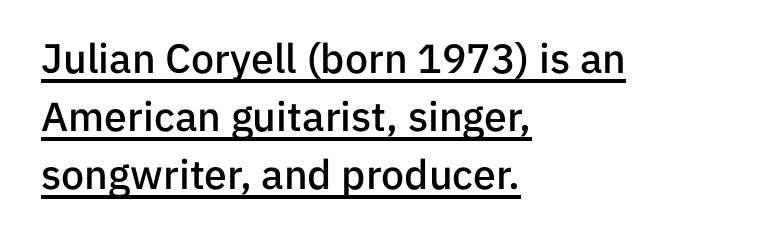
Q: Is the text bold? A: Semi-bold.
Q: Is the text italic (slanted)? A: No, it is upright.
Q: Is the typeface a serif or a sans-serif typeface? A: Sans-serif.
Q: Is the text underlined? A: Yes.
Q: How is the paragraph aligned? A: Left-aligned.
Q: Is the spacing between letters normal or unusually wide? A: Normal.
Q: Is the spacing between lines tight, normal or loose? A: Normal.
Q: Width (condensed, normal, or wide)? A: Normal.
Q: Stroke contrast? A: Low.
Q: x-height? A: Medium.
Q: Monospaced? A: No.
